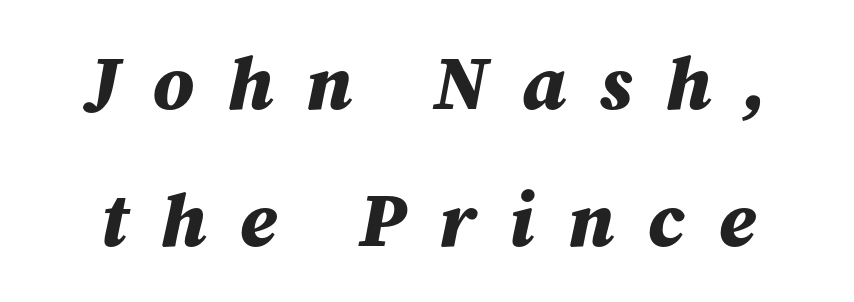
{"italic": "yes", "lean": "right", "slant_degrees": 12, "bold": "yes", "weight": "bold", "width": "normal", "stroke_contrast": "medium", "x_height": "medium", "monospaced": "no", "underline": "no", "line_spacing_ratio": 1.8, "letter_spacing": "wide", "letter_spacing_em": 0.44, "glyph_px": 76}
